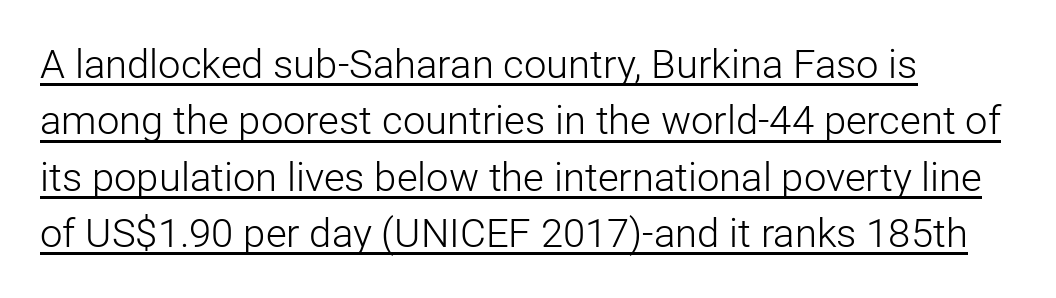
The image shows 40 px light sans-serif type, upright; set left-aligned, normal line spacing (1.41x), normal letter spacing, underlined; low stroke contrast and a medium x-height.
